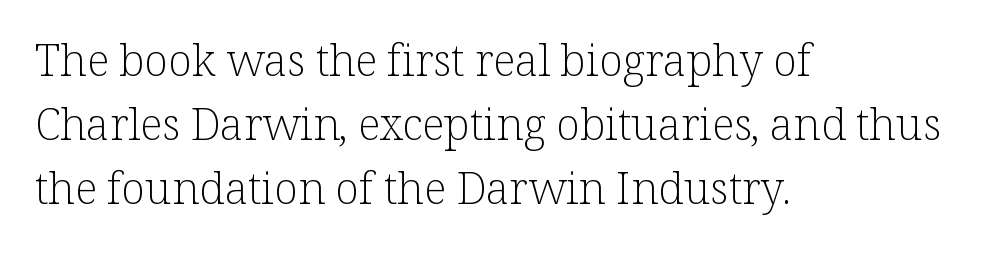
Q: Is the text bold? A: No.
Q: Is the text italic (slanted)? A: No, it is upright.
Q: Is the typeface a serif or a sans-serif typeface? A: Serif.
Q: Is the text underlined? A: No.
Q: How is the paragraph aligned? A: Left-aligned.
Q: Is the spacing between letters normal or unusually wide? A: Normal.
Q: Is the spacing between lines tight, normal or loose? A: Normal.
Q: Width (condensed, normal, or wide)? A: Normal.
Q: Stroke contrast? A: Low.
Q: x-height? A: Medium.
Q: Monospaced? A: No.
